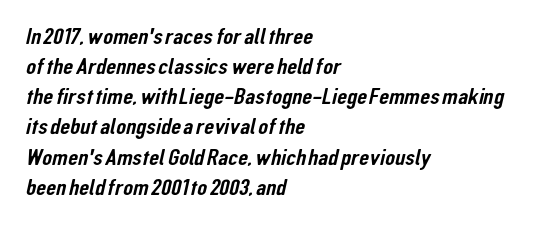
The image shows 23 px text type; set left-aligned, normal line spacing (1.31x), normal letter spacing, not underlined.
